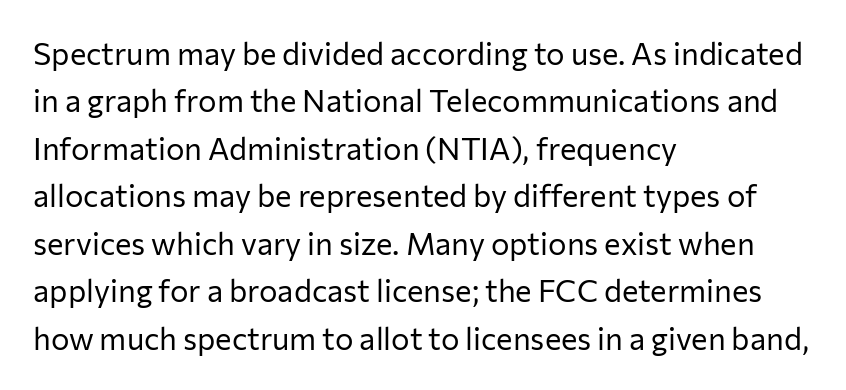
The image shows 31 px regular-weight sans-serif type, upright; set left-aligned, normal line spacing (1.53x), normal letter spacing, not underlined; low stroke contrast and a medium x-height.
